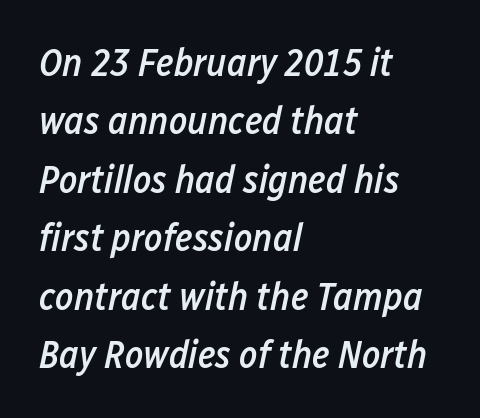
Compared with an ordinary text face, these strokes are moderately heavier — a semibold. A typesetter would call this proportional, since set widths differ per character. The foot of each line stays bare and open. Does the copy run flush right? No — it runs flush left. Regarding leading, the lines here are spaced in the standard way. Characters are canted at an angle relative to the baseline's perpendicular.
